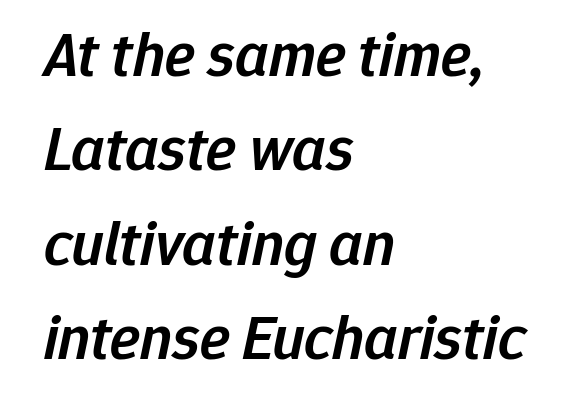
The image shows 63 px semibold type, italic (leaning right); set left-aligned, normal line spacing (1.5x), normal letter spacing, not underlined; low stroke contrast and a medium x-height.
